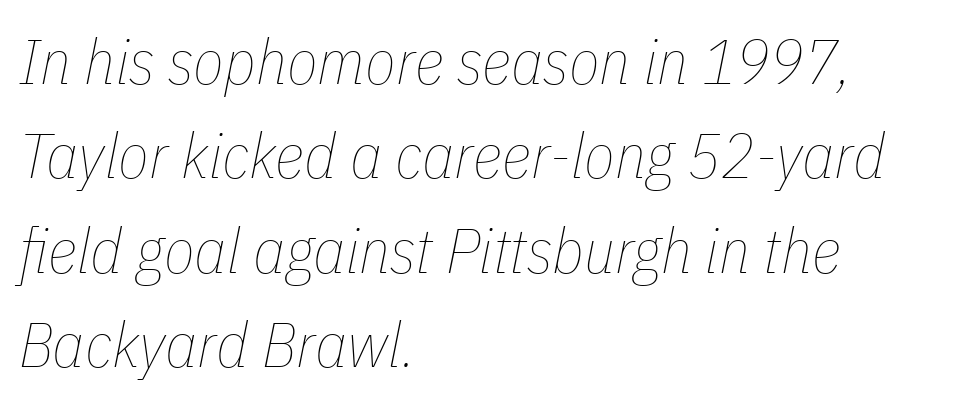
This sample has the flowing, uneven cadence of proportional lettering. A clean baseline with only descenders dipping below it. Layout note: lines flush left. Bold? No — there's no thickening of the strokes. Horizontal bands of white between lines are of average thickness. Posture: slanted.
